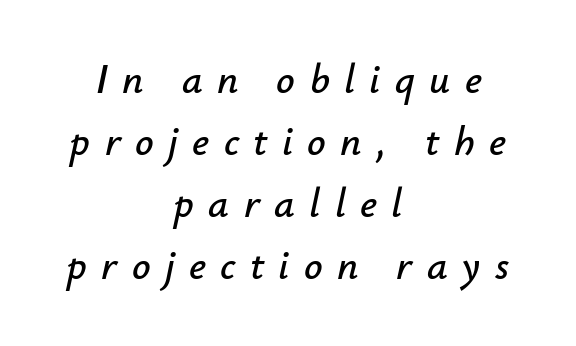
The image shows 41 px text type, italic (leaning right); set centered, normal line spacing (1.51x), unusually wide letter spacing (+0.35 em), not underlined; low stroke contrast and a small x-height.
